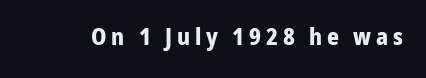
Q: Is the text bold? A: Yes.
Q: Is the text italic (slanted)? A: No, it is upright.
Q: Is the text underlined? A: No.
Q: Is the spacing between letters normal or unusually wide? A: Unusually wide.
